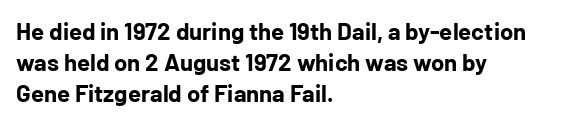
Q: Is the text bold? A: Yes.
Q: Is the text italic (slanted)? A: No, it is upright.
Q: Is the text underlined? A: No.
Q: How is the paragraph aligned? A: Left-aligned.
Q: Is the spacing between letters normal or unusually wide? A: Normal.
Q: Is the spacing between lines tight, normal or loose? A: Normal.
